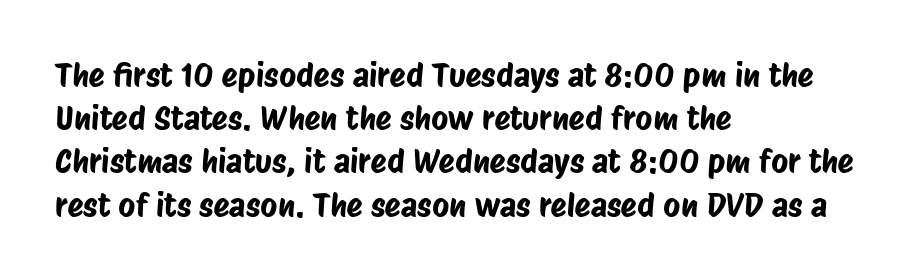
The image shows 33 px condensed sans-serif type; set left-aligned, normal line spacing (1.31x), normal letter spacing, not underlined; low stroke contrast and a large x-height.
